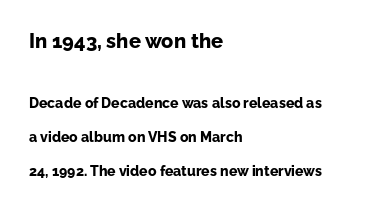
Q: Is the text bold? A: Yes.
Q: Is the text italic (slanted)? A: No, it is upright.
Q: Is the text underlined? A: No.
Q: How is the paragraph aligned? A: Left-aligned.
Q: Is the spacing between letters normal or unusually wide? A: Normal.
Q: Is the spacing between lines tight, normal or loose? A: Loose.
Q: Which block of text is set in a larger size, the first (top) or the second (bottom)? A: The first (top) one.
